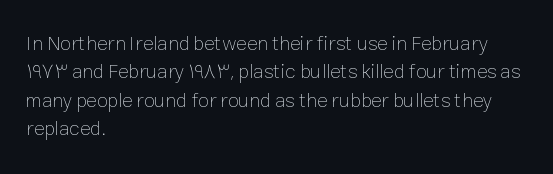
Glyph-to-glyph distance matches everyday printed text. One glance says typical: line gaps are just what's usual. A bare baseline throughout the passage. Does the lettering tilt? It doesn't — this is upright.
